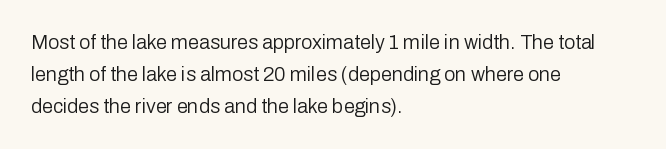
This is not heavy type; no bold has been used. Tracking here is standard; glyphs follow each other at the usual distance. Horizontal bands of white between lines are of average thickness. Underlining? Definitely not there. A student would call this left alignment; a typographer would say flush left, rag right.
